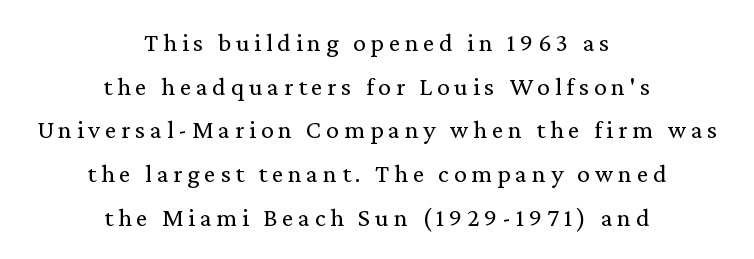
The image shows 26 px text type, upright; set centered, normal line spacing (1.68x), not underlined.
